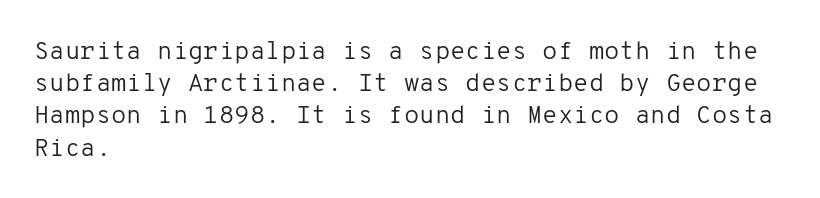
{"italic": "no", "bold": "no", "underline": "no", "align": "left", "line_spacing": "normal", "line_spacing_ratio": 1.29, "letter_spacing": "normal", "letter_spacing_em": 0.0, "glyph_px": 25}
